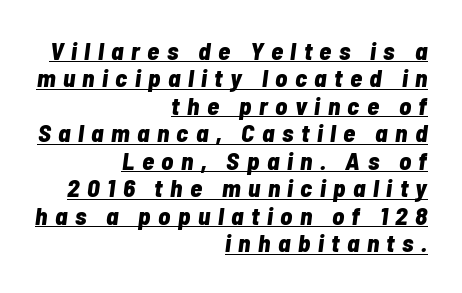
The image shows 25 px bold type, italic (leaning right); set right-aligned, tight line spacing (1.1x), unusually wide letter spacing (+0.3 em), underlined.
